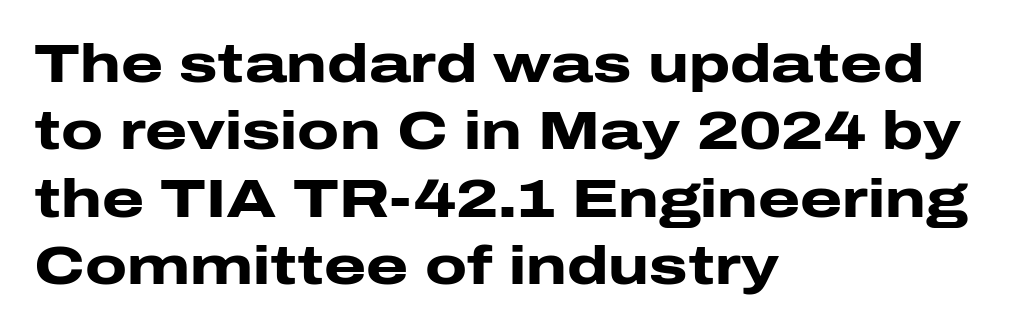
Every row of glyphs begins at an identical x-position on the left. A full-strength bold gives these letters their thick strokes. Nope, no serifs anywhere on these letters. This is roman type, the default non-slanted kind. Rows of type keep a routine distance in the vertical direction. Lines of text with bare space underneath.
